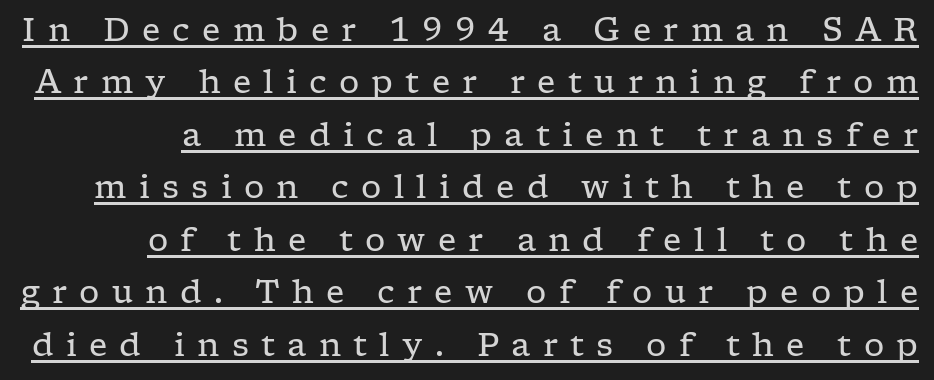
{"serif": "yes", "italic": "no", "bold": "no", "weight": "regular", "width": "wide", "stroke_contrast": "low", "x_height": "medium", "monospaced": "no", "underline": "yes", "line_spacing": "normal", "line_spacing_ratio": 1.64, "letter_spacing": "wide", "letter_spacing_em": 0.38, "glyph_px": 32}
